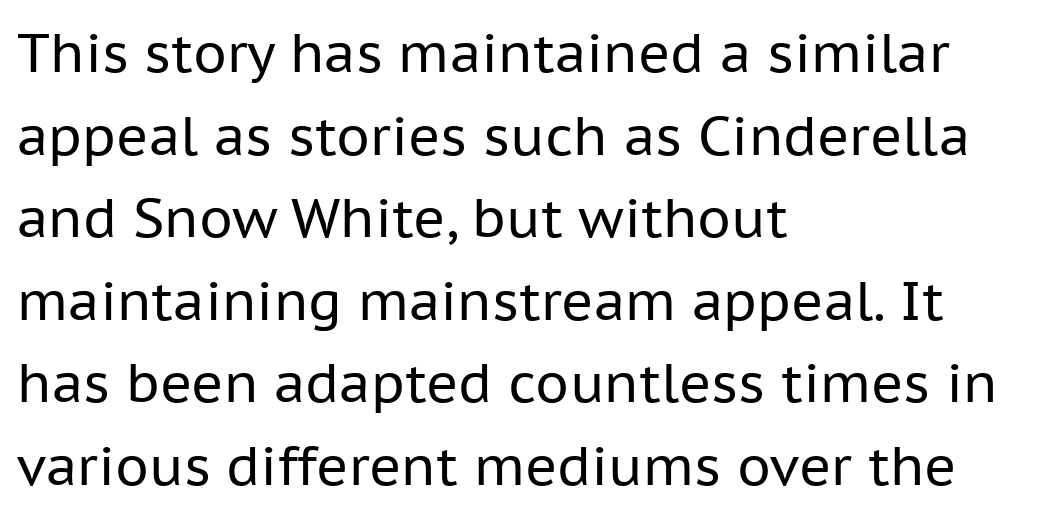
{"serif": "no", "italic": "no", "bold": "no", "weight": "regular", "width": "normal", "stroke_contrast": "low", "x_height": "medium", "monospaced": "no", "underline": "no", "align": "left", "line_spacing": "normal", "line_spacing_ratio": 1.53, "letter_spacing": "normal", "letter_spacing_em": 0.0, "glyph_px": 54}
